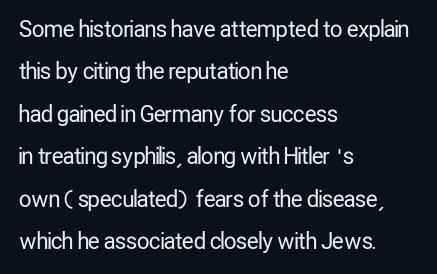
{"italic": "no", "bold": "no", "underline": "no", "align": "left", "line_spacing": "loose", "line_spacing_ratio": 1.93, "letter_spacing": "normal", "letter_spacing_em": 0.0, "glyph_px": 22}
